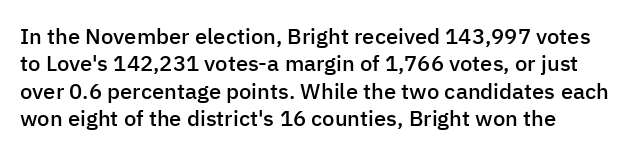
The image shows 22 px text type, upright; set line spacing 1.24x, normal letter spacing, not underlined.
